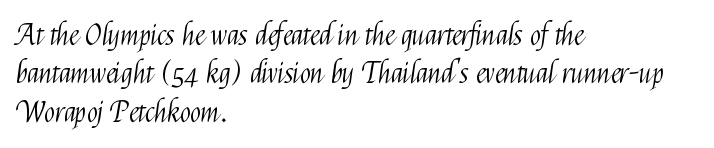
{"serif": "no", "bold": "no", "weight": "light", "width": "condensed", "stroke_contrast": "medium", "x_height": "medium", "monospaced": "no", "underline": "no", "align": "left", "line_spacing": "normal", "line_spacing_ratio": 1.32, "letter_spacing": "normal", "letter_spacing_em": 0.0, "glyph_px": 29}
